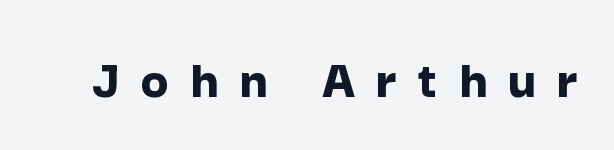
Glance below the letters and you will spot only blank space. Is the letter spacing exaggerated? Yes — the characters are pushed far apart. Proportional: the letters do not fall into vertical columns. This is the regular roman posture of the typeface.
